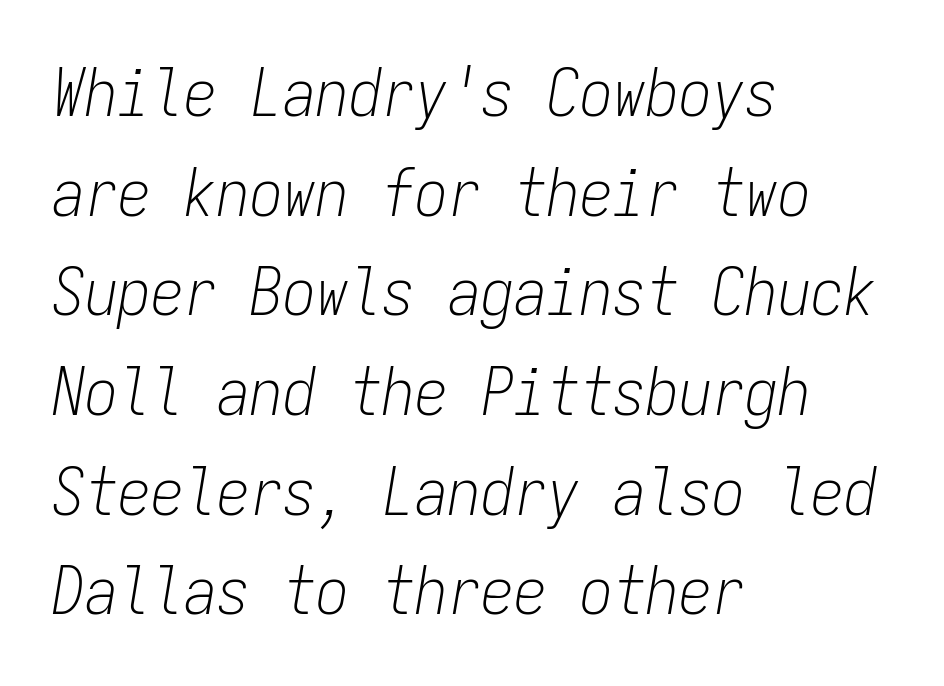
Every character sits at an angle, as italics do. Think standard paragraph weight, or any step lighter than that. Default kerning and tracking; the words read as compact shapes. The space directly below the letters is spotless.
